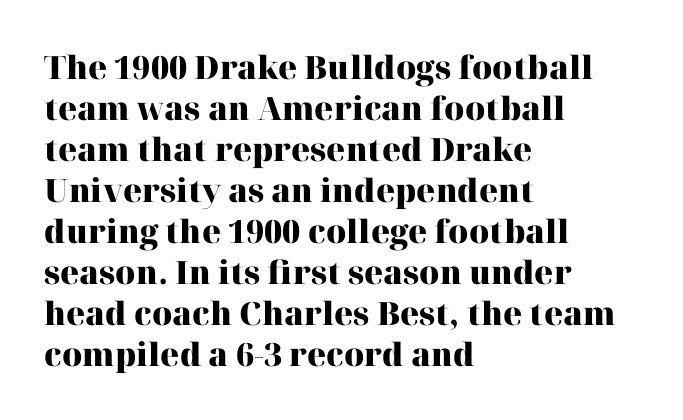
The image shows 32 px heavy serif type, upright; set left-aligned, normal line spacing (1.28x), normal letter spacing, not underlined; high stroke contrast and a medium x-height.
